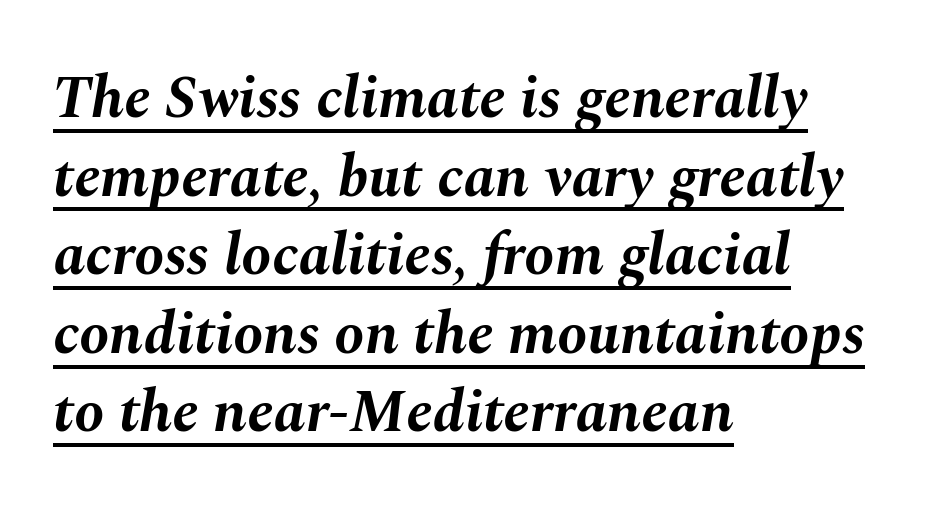
Q: Is the text bold? A: Yes.
Q: Is the text italic (slanted)? A: Yes, it leans right by about 10 degrees.
Q: Is the text underlined? A: Yes.
Q: How is the paragraph aligned? A: Left-aligned.
Q: Is the spacing between letters normal or unusually wide? A: Normal.
Q: Is the spacing between lines tight, normal or loose? A: Normal.
Q: Width (condensed, normal, or wide)? A: Normal.
Q: Stroke contrast? A: Medium.
Q: x-height? A: Medium.
Q: Monospaced? A: No.
